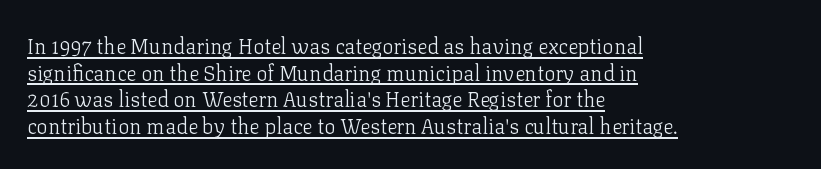
{"italic": "no", "bold": "no", "underline": "yes", "align": "left", "line_spacing": "normal", "line_spacing_ratio": 1.27, "letter_spacing": "normal", "letter_spacing_em": 0.0, "glyph_px": 21}
